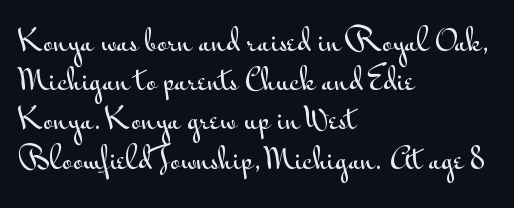
The image shows 28 px wide sans-serif type; set left-aligned, normal line spacing (1.4x), normal letter spacing, not underlined; medium stroke contrast and a small x-height.
